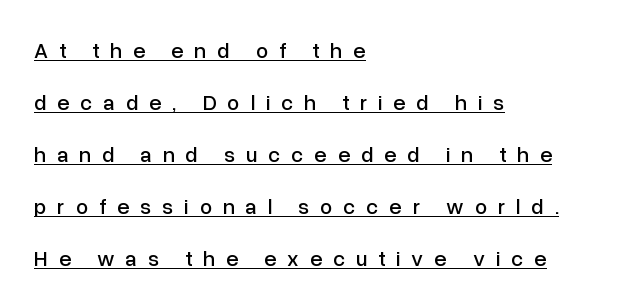
Underline: present. In terms of letterspacing, this is a distinctly airy, spread setting. If you drew a line through each stem, it would be perfectly vertical. Reading down the column, the eye jumps a long way to each next line. The lines are quadded left.
